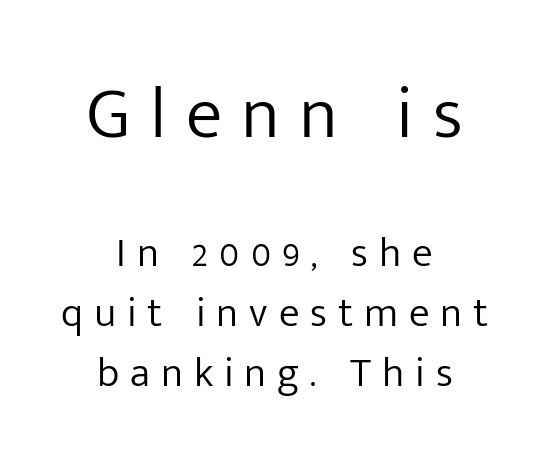
The image shows 74 px light sans-serif type, upright; set centered, normal line spacing (1.43x), unusually wide letter spacing (+0.26 em), not underlined; the first (top) block is 1.76x larger; low stroke contrast and a medium x-height.
